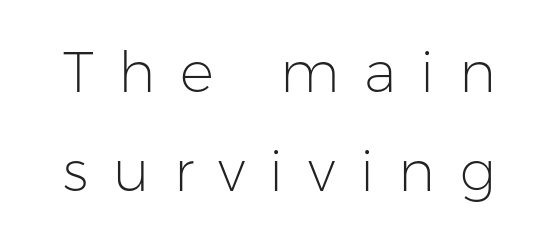
The image shows 57 px light sans-serif type, upright; set line spacing 1.73x, unusually wide letter spacing (+0.43 em), not underlined; low stroke contrast and a medium x-height.
